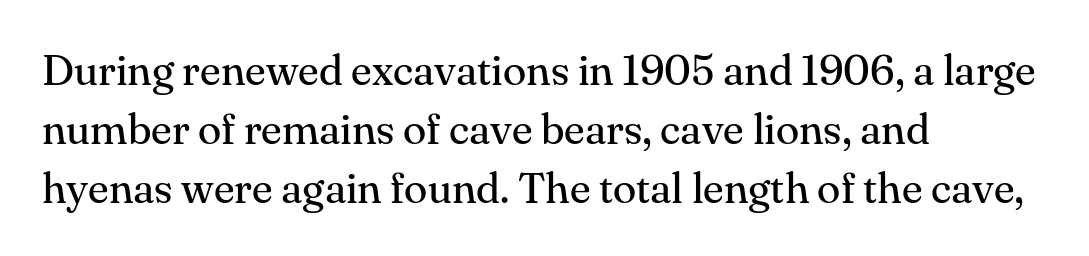
{"serif": "yes", "italic": "no", "bold": "no", "weight": "regular", "width": "normal", "stroke_contrast": "medium", "x_height": "small", "monospaced": "no", "underline": "no", "align": "left", "line_spacing": "normal", "line_spacing_ratio": 1.37, "letter_spacing": "normal", "letter_spacing_em": 0.0, "glyph_px": 43}
